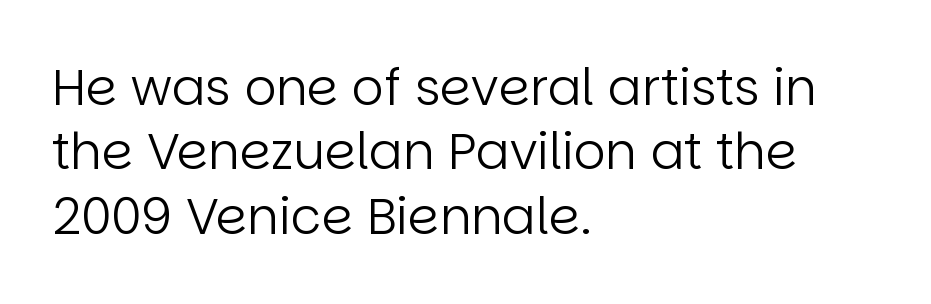
{"serif": "no", "italic": "no", "bold": "no", "weight": "regular", "width": "normal", "stroke_contrast": "low", "x_height": "large", "monospaced": "no", "underline": "no", "align": "left", "line_spacing": "normal", "line_spacing_ratio": 1.29, "letter_spacing": "normal", "letter_spacing_em": 0.0, "glyph_px": 50}
